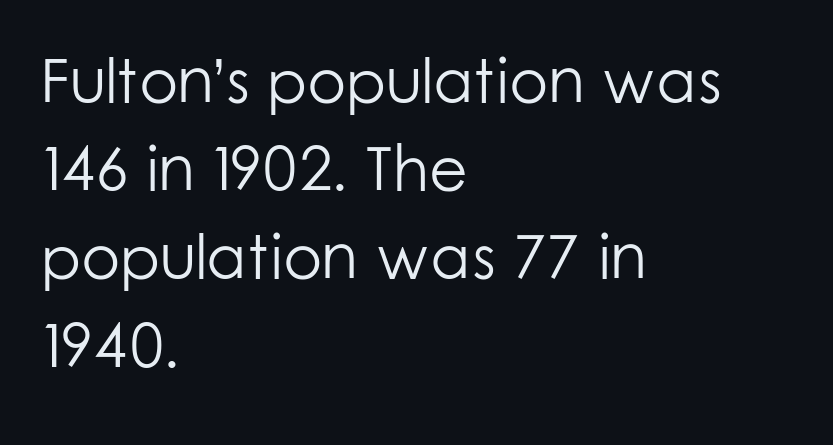
The image shows 63 px light sans-serif type, upright; set left-aligned, normal line spacing (1.4x), normal letter spacing, not underlined; low stroke contrast and a medium x-height.
